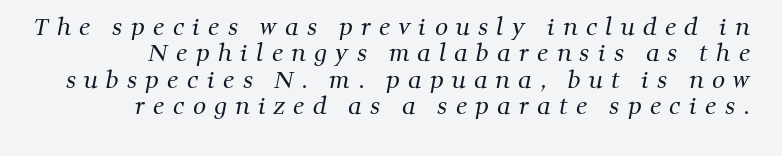
The image shows 23 px text type; set tight line spacing (1.15x), unusually wide letter spacing (+0.36 em), not underlined.
